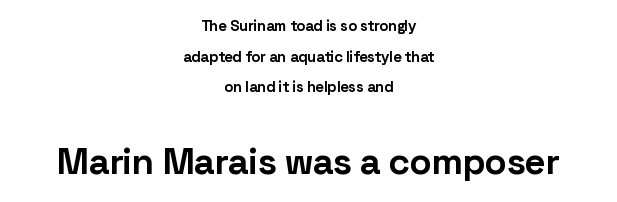
The image shows 37 px bold sans-serif type, upright; set centered, loose line spacing (2.04x), normal letter spacing, not underlined; the second (bottom) block is 2.47x larger; low stroke contrast and a medium x-height.
